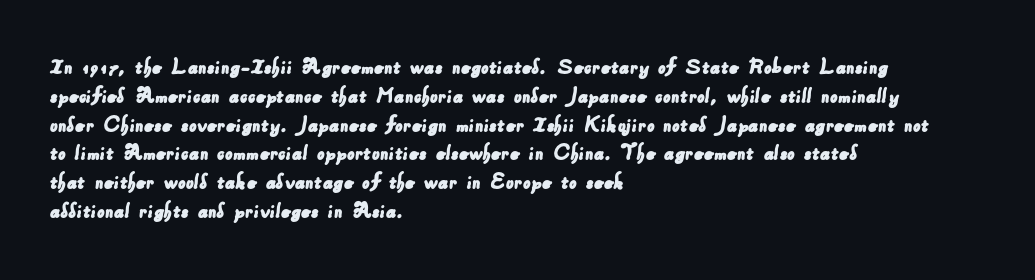
{"underline": "no", "align": "left", "line_spacing_ratio": 1.2, "letter_spacing": "normal", "letter_spacing_em": 0.0, "glyph_px": 24}
